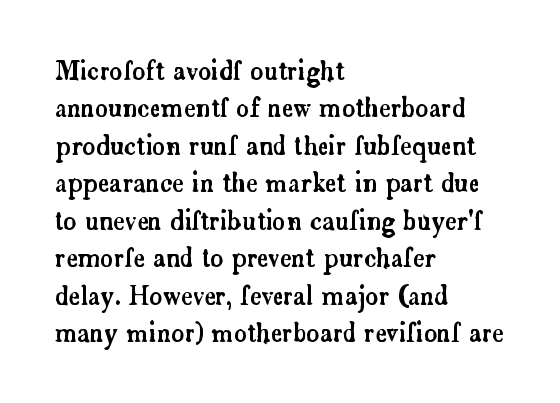
The image shows 25 px text type, upright; set left-aligned, normal line spacing (1.5x), normal letter spacing, not underlined.
